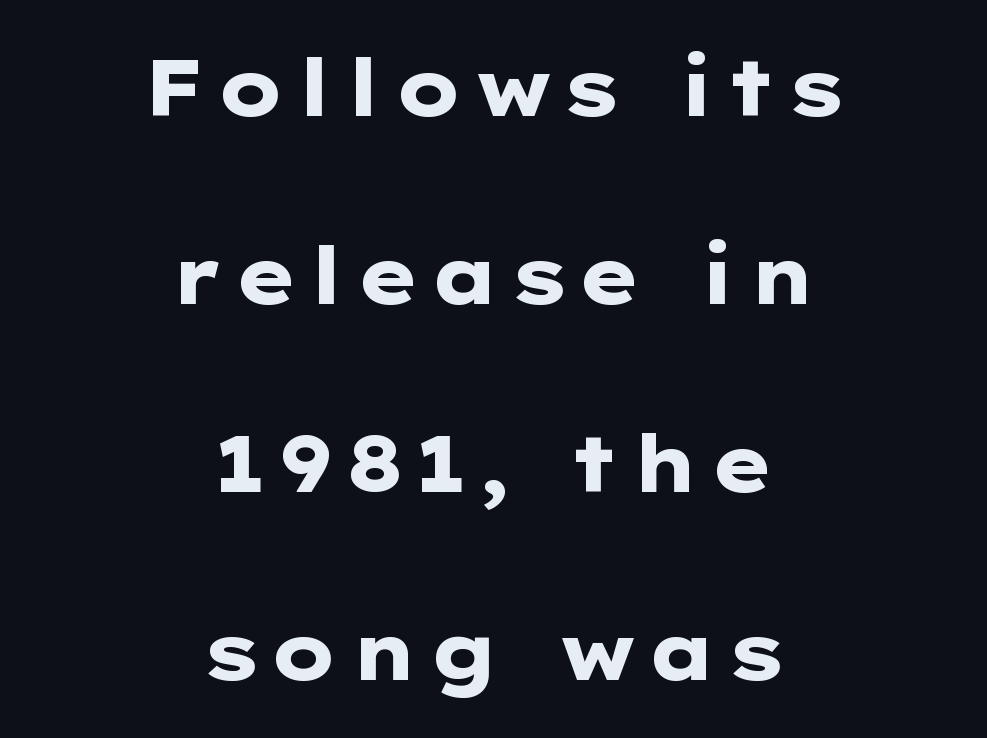
{"serif": "no", "italic": "no", "bold": "yes", "weight": "heavy", "width": "wide", "stroke_contrast": "low", "x_height": "medium", "monospaced": "no", "underline": "no", "align": "center", "line_spacing": "loose", "line_spacing_ratio": 2.38, "glyph_px": 79}
